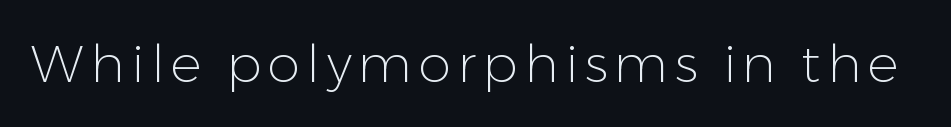
The image shows 52 px light sans-serif type, upright; set not underlined; low stroke contrast and a medium x-height.
